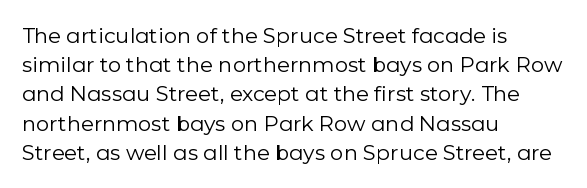
Tracking here is standard; glyphs follow each other at the usual distance. Heft: none added — not bold. These lines are set flush left with a ragged right edge. The letters stand straight up with perfectly vertical stems. Has an underline been added? It has not.
